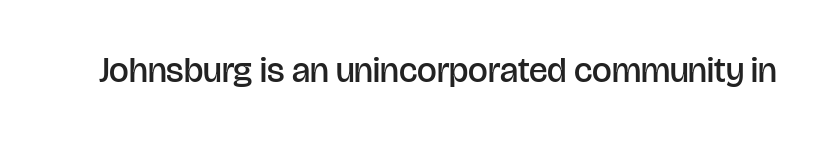
Q: Is the text bold? A: Semi-bold.
Q: Is the text italic (slanted)? A: No, it is upright.
Q: Is the typeface a serif or a sans-serif typeface? A: Sans-serif.
Q: Is the text underlined? A: No.
Q: Is the spacing between letters normal or unusually wide? A: Normal.
Q: Width (condensed, normal, or wide)? A: Normal.
Q: Stroke contrast? A: Low.
Q: x-height? A: Large.
Q: Monospaced? A: No.
